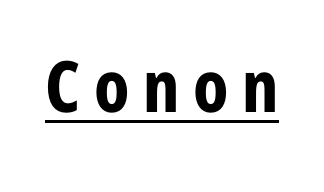
Q: Is the text bold? A: Yes.
Q: Is the text italic (slanted)? A: No, it is upright.
Q: Is the typeface a serif or a sans-serif typeface? A: Sans-serif.
Q: Is the text underlined? A: Yes.
Q: Width (condensed, normal, or wide)? A: Condensed.
Q: Stroke contrast? A: Low.
Q: x-height? A: Medium.
Q: Monospaced? A: No.
